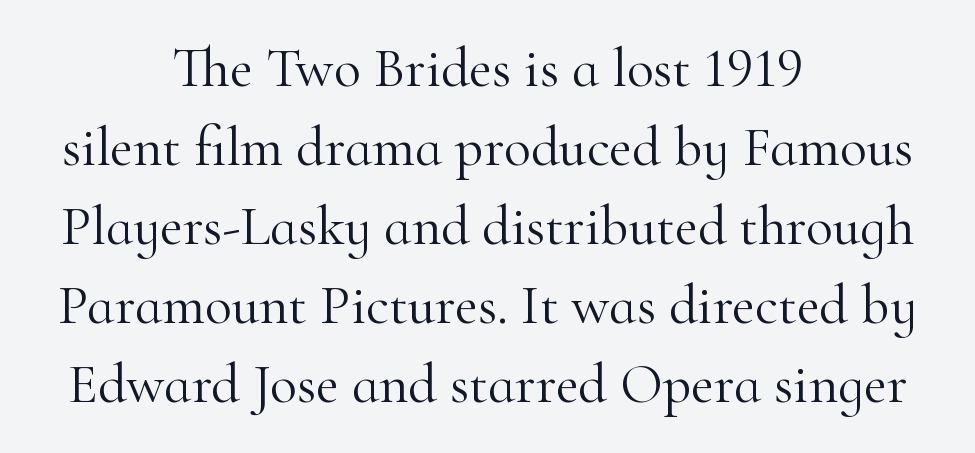
{"serif": "yes", "italic": "no", "bold": "no", "weight": "light", "width": "normal", "stroke_contrast": "high", "x_height": "small", "monospaced": "no", "underline": "no", "align": "center", "line_spacing": "normal", "line_spacing_ratio": 1.41, "letter_spacing": "normal", "letter_spacing_em": 0.0, "glyph_px": 56}
